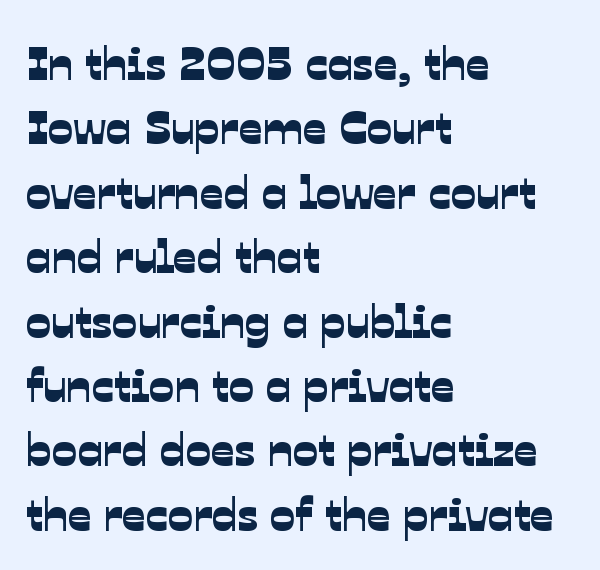
Q: Is the typeface a serif or a sans-serif typeface? A: Sans-serif.
Q: Is the text underlined? A: No.
Q: How is the paragraph aligned? A: Left-aligned.
Q: Is the spacing between letters normal or unusually wide? A: Normal.
Q: Is the spacing between lines tight, normal or loose? A: Normal.
Q: Width (condensed, normal, or wide)? A: Normal.
Q: Stroke contrast? A: Low.
Q: x-height? A: Medium.
Q: Monospaced? A: No.
